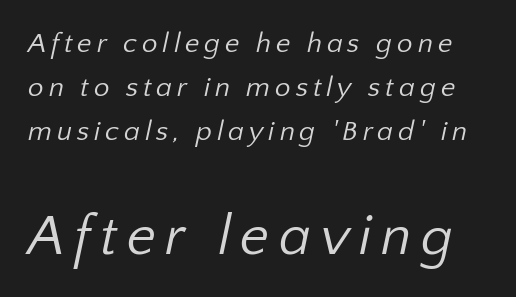
Q: Is the text bold? A: No.
Q: Is the typeface a serif or a sans-serif typeface? A: Sans-serif.
Q: Is the text underlined? A: No.
Q: Is the spacing between lines tight, normal or loose? A: Normal.
Q: Which block of text is set in a larger size, the first (top) or the second (bottom)? A: The second (bottom) one.
Q: Width (condensed, normal, or wide)? A: Normal.
Q: Stroke contrast? A: Low.
Q: x-height? A: Medium.
Q: Monospaced? A: No.
